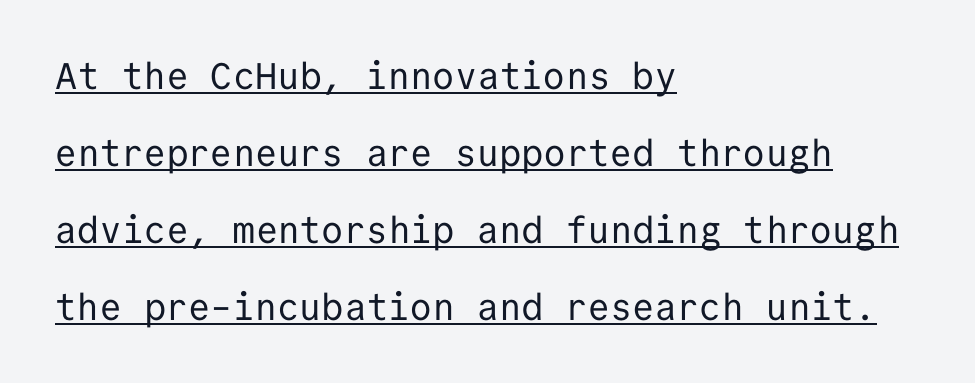
The rendering uses typewriter-style spacing with identical character cells. The ragged edge is on the right, which tells us the setting is flush left. The block of text is sparse from top to bottom, with ample space between rows. In terms of posture, this sample is upright.
